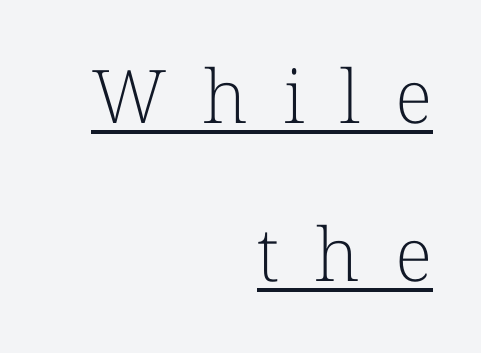
Check where the strokes stop: tiny serifs finish them off. The characters are drawn with everyday or finer stroke widths. Caption: lettering with a line underneath. A typesetter would call this proportional, since set widths differ per character. If you drew a line through each stem, it would be perfectly vertical. This rendering widens character spacing well past its baseline value.
